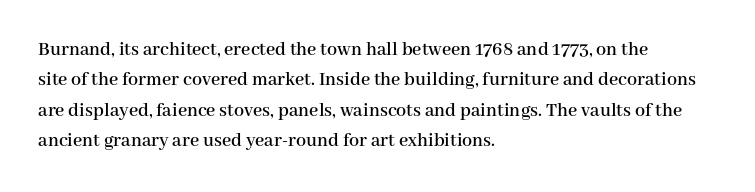
The image shows 20 px text type, upright; set left-aligned, normal line spacing (1.52x), normal letter spacing, not underlined.
